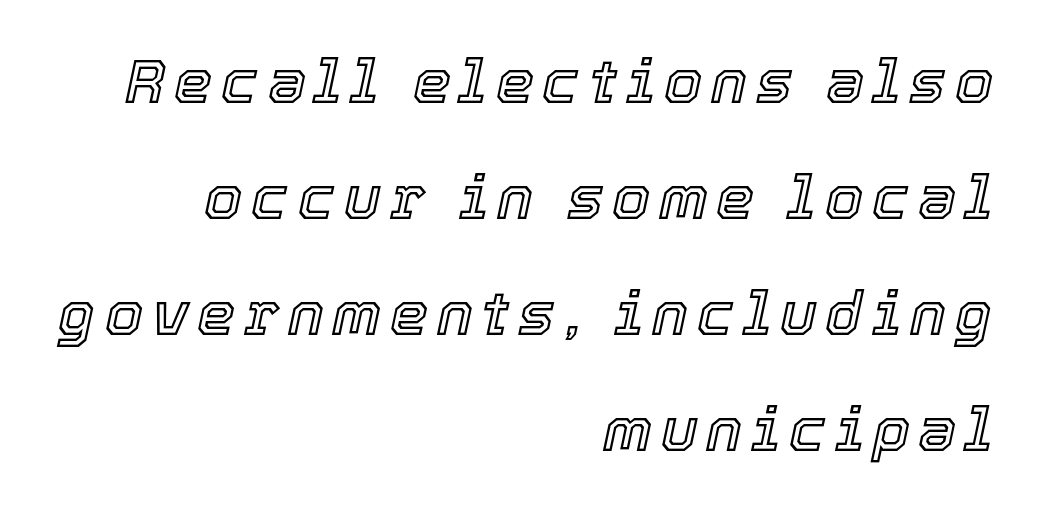
Q: Is the text italic (slanted)? A: Yes, it leans right by about 12 degrees.
Q: Is the text underlined? A: No.
Q: How is the paragraph aligned? A: Right-aligned.
Q: Is the spacing between lines tight, normal or loose? A: Loose.
Q: Width (condensed, normal, or wide)? A: Normal.
Q: x-height? A: Medium.
Q: Monospaced? A: No.
